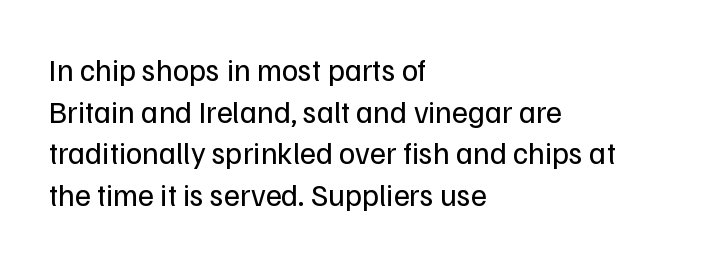
Here the glyphs are tracked normally, forming tight word shapes. Successive baselines arrive at the customary interval. The rendering uses natural spacing where letterforms have individual widths. Reading down the block, your eye returns to a fixed left position each line.
